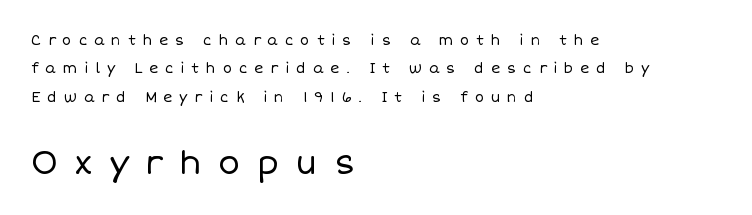
Q: Is the text bold? A: No.
Q: Is the text italic (slanted)? A: No, it is upright.
Q: Is the text underlined? A: No.
Q: How is the paragraph aligned? A: Left-aligned.
Q: Is the spacing between letters normal or unusually wide? A: Unusually wide.
Q: Is the spacing between lines tight, normal or loose? A: Loose.
Q: Which block of text is set in a larger size, the first (top) or the second (bottom)? A: The second (bottom) one.
Q: Width (condensed, normal, or wide)? A: Normal.
Q: Stroke contrast? A: Low.
Q: x-height? A: Large.
Q: Monospaced? A: No.
